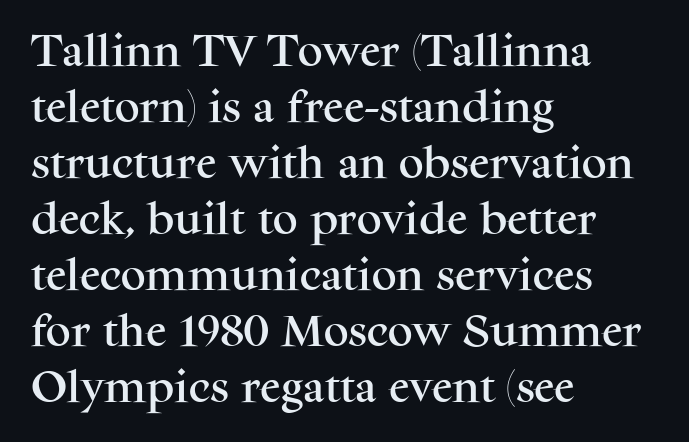
Q: Is the text italic (slanted)? A: No, it is upright.
Q: Is the typeface a serif or a sans-serif typeface? A: Serif.
Q: Is the text underlined? A: No.
Q: How is the paragraph aligned? A: Left-aligned.
Q: Is the spacing between letters normal or unusually wide? A: Normal.
Q: Is the spacing between lines tight, normal or loose? A: Normal.
Q: Width (condensed, normal, or wide)? A: Normal.
Q: Stroke contrast? A: Medium.
Q: x-height? A: Medium.
Q: Monospaced? A: No.
